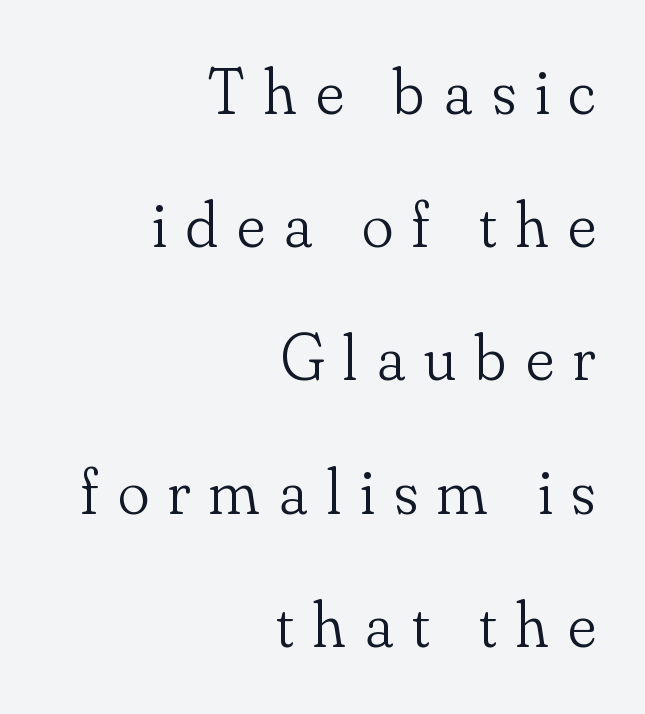
{"serif": "yes", "italic": "no", "bold": "no", "weight": "light", "width": "normal", "stroke_contrast": "low", "x_height": "small", "monospaced": "no", "underline": "no", "align": "right", "line_spacing": "loose", "line_spacing_ratio": 2.05, "letter_spacing": "wide", "letter_spacing_em": 0.3, "glyph_px": 65}
